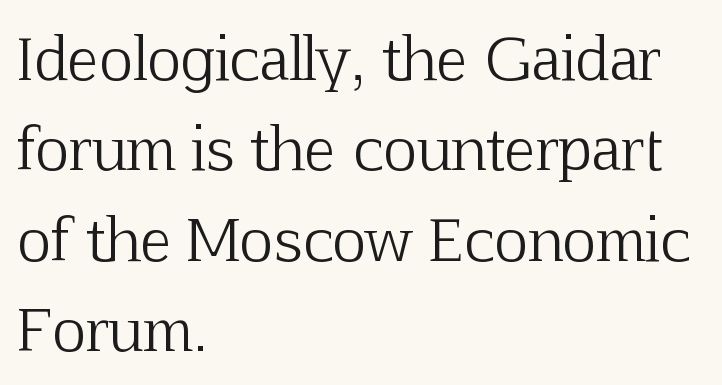
{"serif": "yes", "italic": "no", "bold": "no", "weight": "light", "width": "normal", "stroke_contrast": "low", "x_height": "medium", "monospaced": "no", "underline": "no", "align": "left", "line_spacing": "normal", "line_spacing_ratio": 1.56, "letter_spacing": "normal", "letter_spacing_em": 0.0, "glyph_px": 58}
